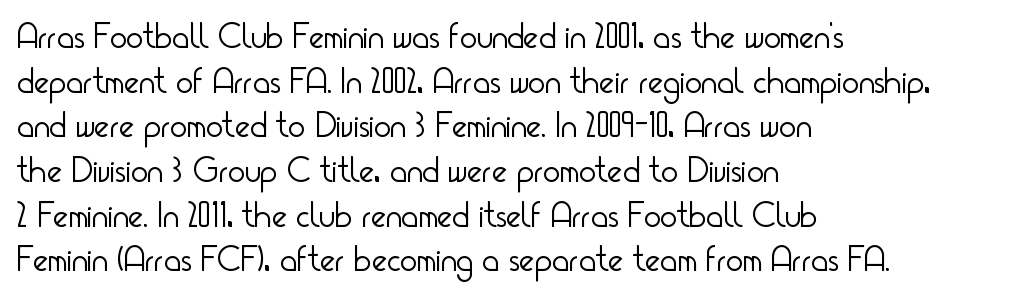
The image shows 36 px light, condensed sans-serif type, upright; set left-aligned, line spacing 1.24x, normal letter spacing, not underlined; low stroke contrast and a small x-height.
